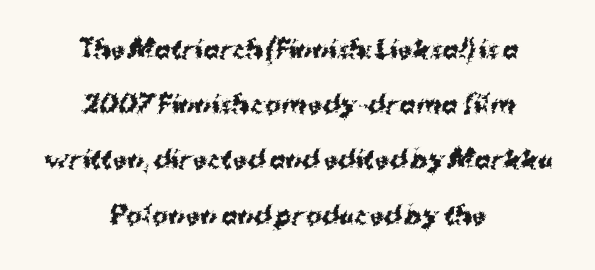
This rendering features lettering with no underline. Whoever set this chose breathing room over compactness in the vertical rhythm. Both edges are ragged and mirror each other, which tells us the setting is centered. Set as a true bold cut, around the 700 mark.
